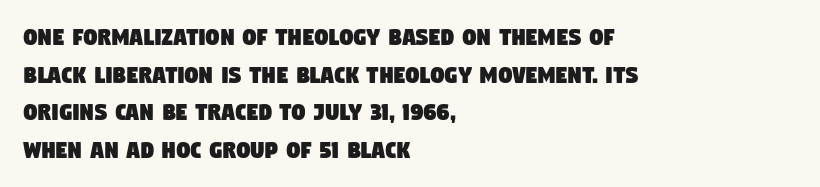
The image shows 27 px text type; set left-aligned, normal line spacing (1.39x), normal letter spacing, not underlined.
